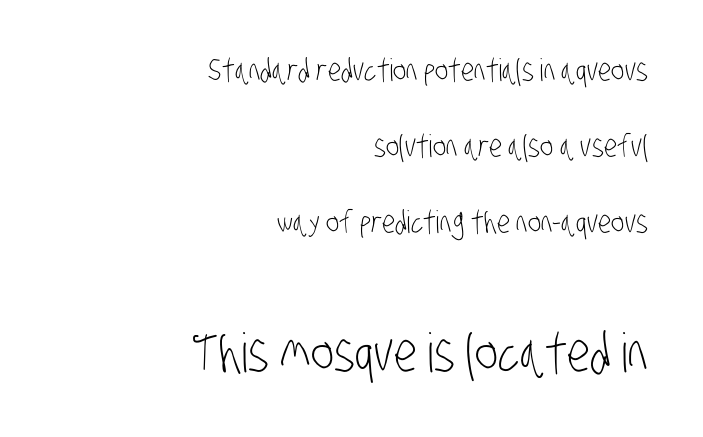
The image shows 54 px light, condensed sans-serif type; set right-aligned, loose line spacing (2.45x), normal letter spacing, not underlined; the second (bottom) block is 1.74x larger; low stroke contrast and a large x-height.
